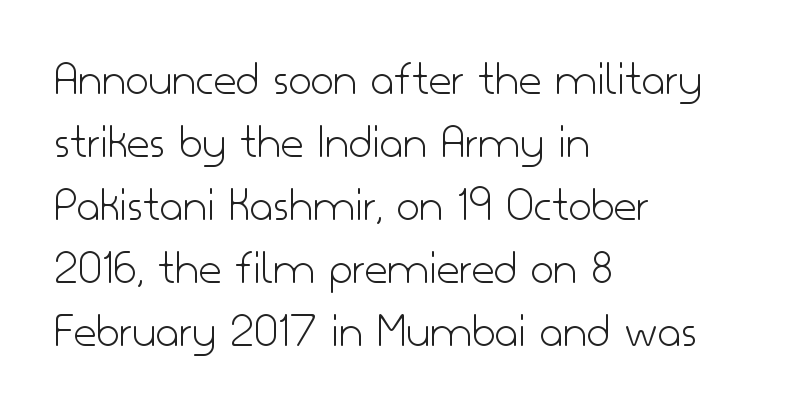
The image shows 50 px light sans-serif type, upright; set left-aligned, normal line spacing (1.26x), normal letter spacing, not underlined; low stroke contrast and a small x-height.
